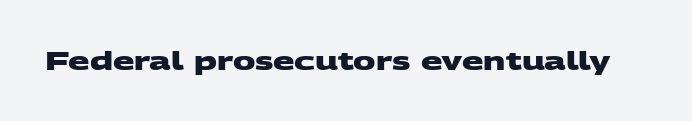
The image shows 25 px bold type; set normal letter spacing, not underlined.
